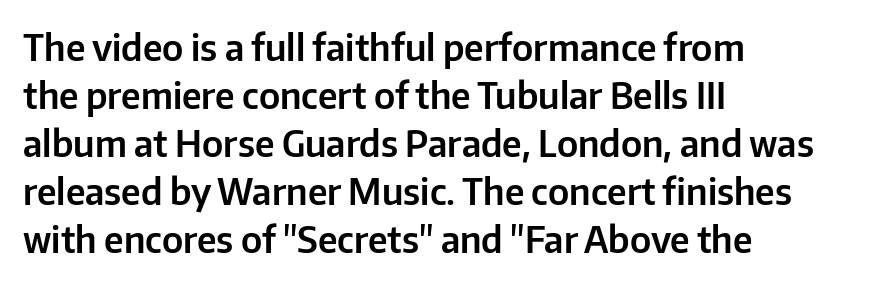
Just letters on the line, the space beneath them empty. This is roman type, the default non-slanted kind. Looks like regular typesetting: each glyph gets only the width it needs. Short note: letters normally spaced. This sample is left-justified, so line endings fall wherever the words run out. Vertical spacing — default.
